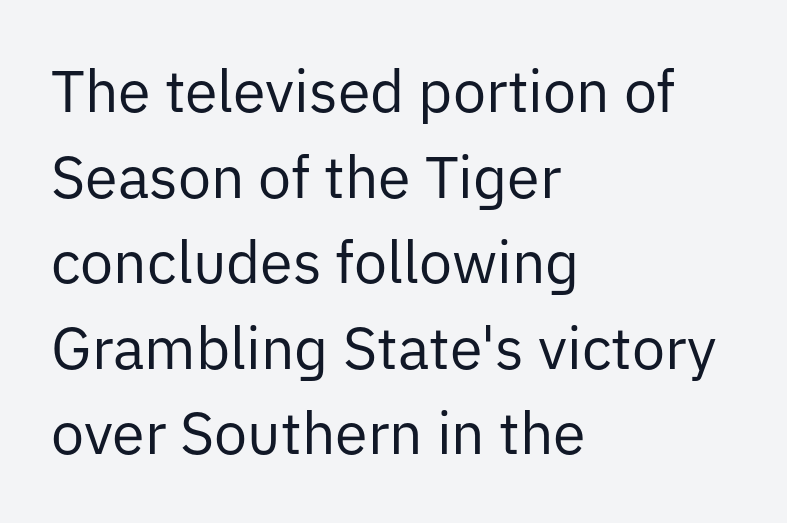
Q: Is the text bold? A: No.
Q: Is the text italic (slanted)? A: No, it is upright.
Q: Is the typeface a serif or a sans-serif typeface? A: Sans-serif.
Q: Is the text underlined? A: No.
Q: How is the paragraph aligned? A: Left-aligned.
Q: Is the spacing between letters normal or unusually wide? A: Normal.
Q: Is the spacing between lines tight, normal or loose? A: Normal.
Q: Width (condensed, normal, or wide)? A: Normal.
Q: Stroke contrast? A: Low.
Q: x-height? A: Medium.
Q: Monospaced? A: No.
